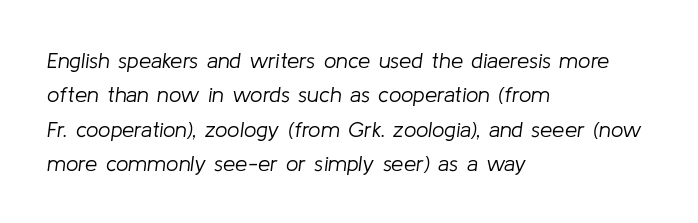
Q: Is the text bold? A: No.
Q: Is the text italic (slanted)? A: Yes, it leans right by about 8 degrees.
Q: Is the text underlined? A: No.
Q: How is the paragraph aligned? A: Left-aligned.
Q: Is the spacing between letters normal or unusually wide? A: Normal.
Q: Is the spacing between lines tight, normal or loose? A: Normal.
